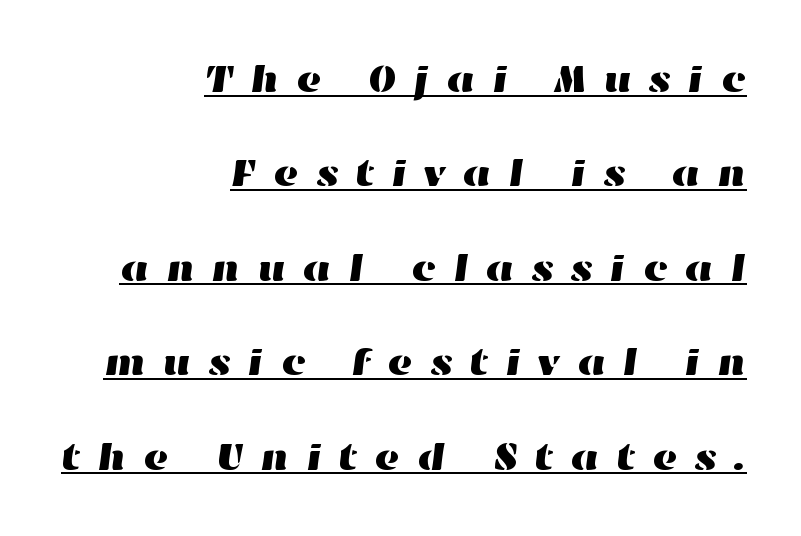
Q: Is the text underlined? A: Yes.
Q: How is the paragraph aligned? A: Right-aligned.
Q: Is the spacing between letters normal or unusually wide? A: Unusually wide.
Q: Is the spacing between lines tight, normal or loose? A: Loose.
Q: Width (condensed, normal, or wide)? A: Wide.
Q: Stroke contrast? A: High.
Q: x-height? A: Medium.
Q: Monospaced? A: No.
